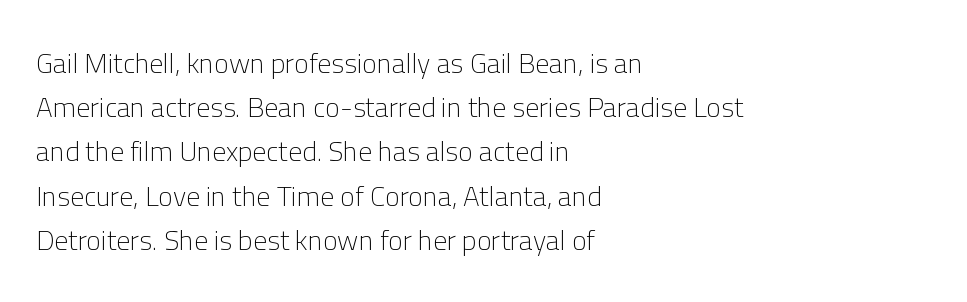
{"serif": "no", "italic": "no", "bold": "no", "weight": "light", "width": "normal", "stroke_contrast": "low", "x_height": "medium", "monospaced": "no", "underline": "no", "align": "left", "line_spacing": "normal", "line_spacing_ratio": 1.58, "letter_spacing": "normal", "letter_spacing_em": 0.0, "glyph_px": 28}
